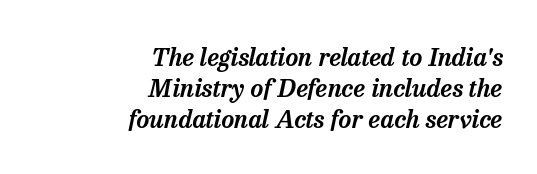
The leading is moderate, giving the passage an even texture. This sample uses an oblique cut, with every glyph tilted off the vertical. The strip under each line holds only bare page. This sample is right-justified, so line beginnings fall wherever the words allow.
